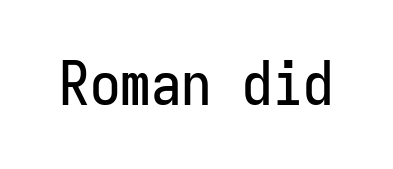
Q: Is the text italic (slanted)? A: No, it is upright.
Q: Is the typeface a serif or a sans-serif typeface? A: Sans-serif.
Q: Is the text underlined? A: No.
Q: Is the spacing between letters normal or unusually wide? A: Normal.
Q: Width (condensed, normal, or wide)? A: Condensed.
Q: Stroke contrast? A: Low.
Q: x-height? A: Medium.
Q: Monospaced? A: Yes.
